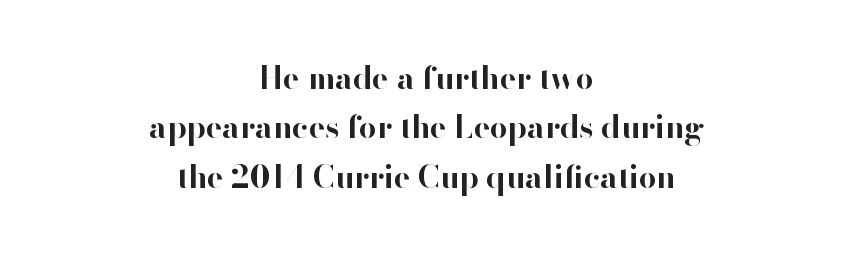
Q: Is the text bold? A: Yes.
Q: Is the text italic (slanted)? A: No, it is upright.
Q: Is the typeface a serif or a sans-serif typeface? A: Sans-serif.
Q: Is the text underlined? A: No.
Q: How is the paragraph aligned? A: Centered.
Q: Is the spacing between letters normal or unusually wide? A: Normal.
Q: Is the spacing between lines tight, normal or loose? A: Normal.
Q: Width (condensed, normal, or wide)? A: Normal.
Q: Stroke contrast? A: High.
Q: x-height? A: Small.
Q: Monospaced? A: No.
